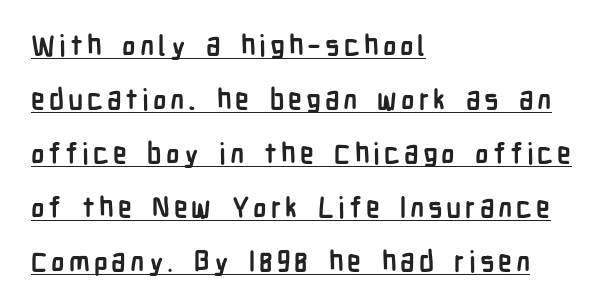
Q: Is the text bold? A: Yes.
Q: Is the text italic (slanted)? A: No, it is upright.
Q: Is the typeface a serif or a sans-serif typeface? A: Sans-serif.
Q: Is the text underlined? A: Yes.
Q: How is the paragraph aligned? A: Left-aligned.
Q: Is the spacing between lines tight, normal or loose? A: Loose.
Q: Width (condensed, normal, or wide)? A: Condensed.
Q: Stroke contrast? A: Low.
Q: x-height? A: Medium.
Q: Monospaced? A: No.
